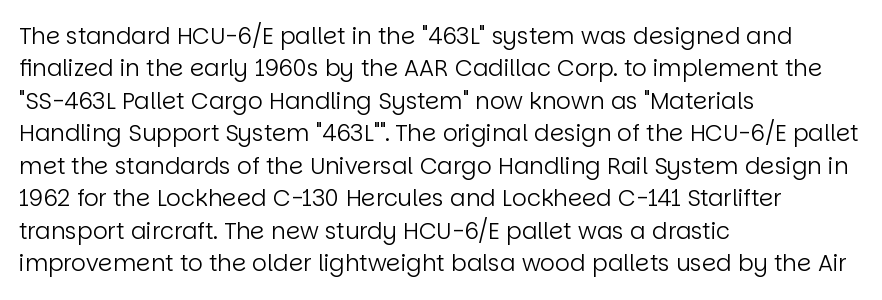
Q: Is the text bold? A: No.
Q: Is the text italic (slanted)? A: No, it is upright.
Q: Is the text underlined? A: No.
Q: How is the paragraph aligned? A: Left-aligned.
Q: Is the spacing between letters normal or unusually wide? A: Normal.
Q: Is the spacing between lines tight, normal or loose? A: Normal.
